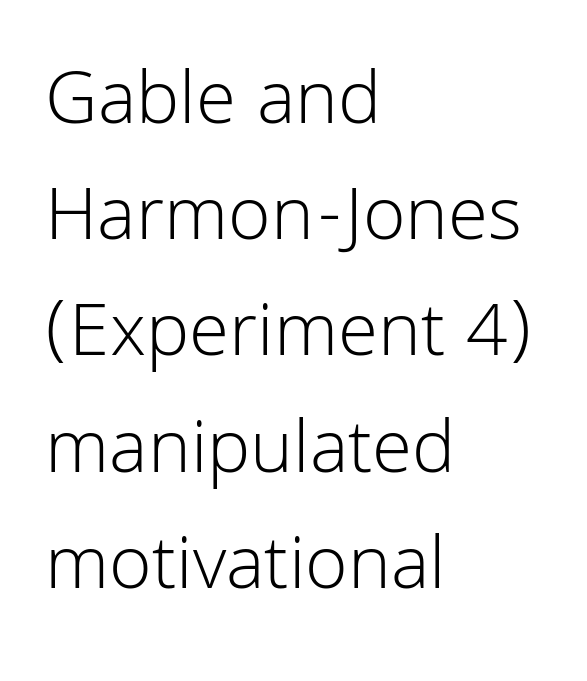
Is the block centered? No — it sits flush against the left margin. Nobody drew a line under any word here. The gaps between neighbouring characters are ordinary and unremarkable. This sample uses a sans-serif face. No heavy texture on the line: the type isn't bold.
